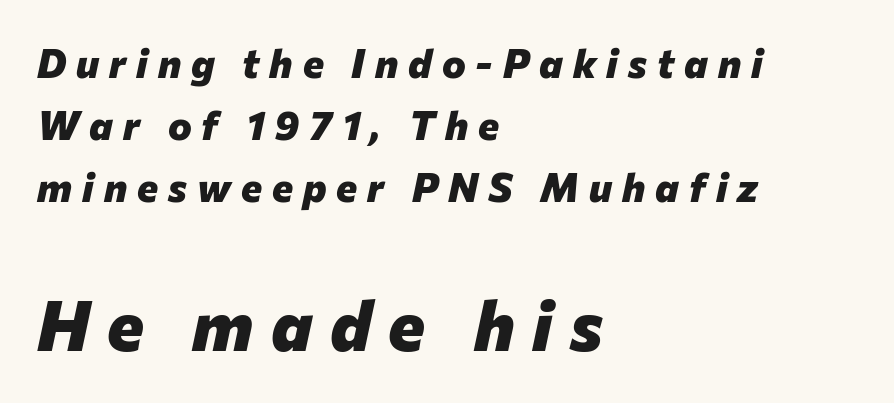
{"italic": "yes", "lean": "right", "slant_degrees": 12, "bold": "yes", "weight": "heavy", "width": "normal", "stroke_contrast": "low", "x_height": "medium", "monospaced": "no", "underline": "no", "align": "left", "line_spacing": "normal", "line_spacing_ratio": 1.55, "letter_spacing": "wide", "letter_spacing_em": 0.25, "larger_block": "second", "size_ratio": 1.75, "glyph_px": 70}
